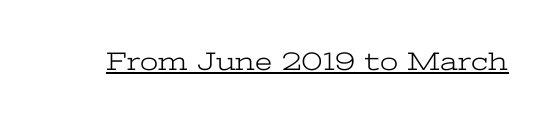
The image shows 26 px text type, upright; set normal letter spacing, underlined.
